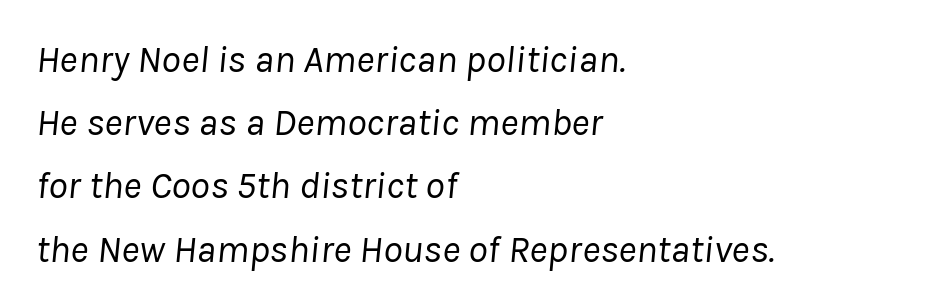
The image shows 39 px regular-weight type, italic (leaning right); set left-aligned, normal line spacing (1.62x), normal letter spacing, not underlined; low stroke contrast and a medium x-height.
